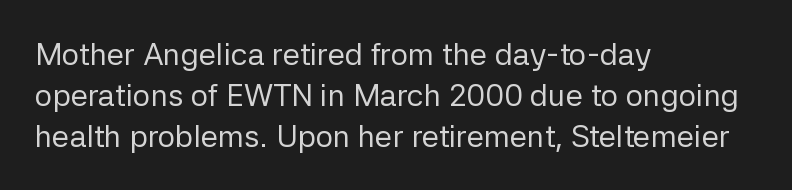
Q: Is the text bold? A: No.
Q: Is the text italic (slanted)? A: No, it is upright.
Q: Is the typeface a serif or a sans-serif typeface? A: Sans-serif.
Q: Is the text underlined? A: No.
Q: How is the paragraph aligned? A: Left-aligned.
Q: Is the spacing between letters normal or unusually wide? A: Normal.
Q: Is the spacing between lines tight, normal or loose? A: Normal.
Q: Width (condensed, normal, or wide)? A: Normal.
Q: Stroke contrast? A: Low.
Q: x-height? A: Medium.
Q: Monospaced? A: No.
